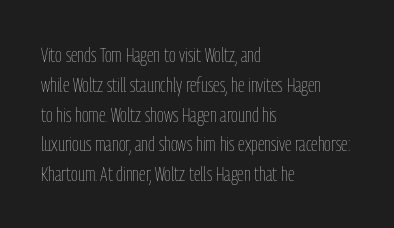
{"italic": "no", "bold": "no", "underline": "no", "align": "left", "line_spacing": "normal", "line_spacing_ratio": 1.42, "letter_spacing": "normal", "letter_spacing_em": 0.0, "glyph_px": 21}
